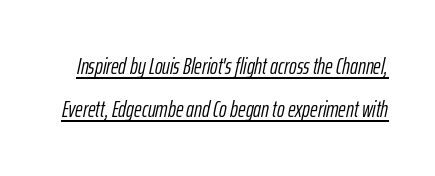
Q: Is the text bold? A: No.
Q: Is the text italic (slanted)? A: Yes, it leans right by about 12 degrees.
Q: Is the text underlined? A: Yes.
Q: Is the spacing between letters normal or unusually wide? A: Normal.
